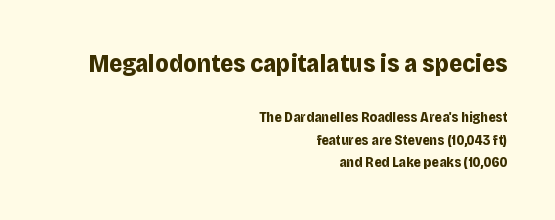
{"italic": "no", "bold": "yes", "underline": "no", "align": "right", "line_spacing": "normal", "line_spacing_ratio": 1.61, "letter_spacing": "normal", "letter_spacing_em": 0.0, "larger_block": "first", "size_ratio": 1.79, "glyph_px": 25}
